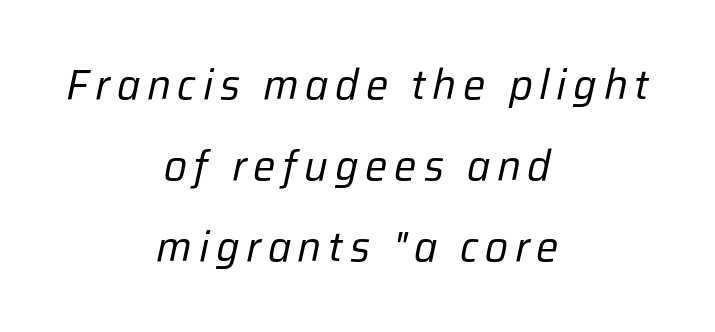
Q: Is the text bold? A: No.
Q: Is the text italic (slanted)? A: Yes, it leans right by about 12 degrees.
Q: Is the text underlined? A: No.
Q: How is the paragraph aligned? A: Centered.
Q: Is the spacing between lines tight, normal or loose? A: Loose.
Q: Width (condensed, normal, or wide)? A: Normal.
Q: Stroke contrast? A: Low.
Q: x-height? A: Medium.
Q: Monospaced? A: No.
